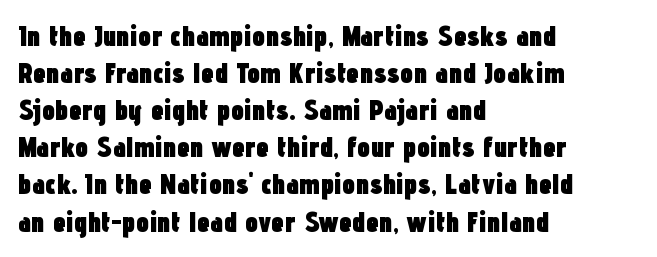
Q: Is the text bold? A: Yes.
Q: Is the text italic (slanted)? A: No, it is upright.
Q: Is the typeface a serif or a sans-serif typeface? A: Sans-serif.
Q: Is the text underlined? A: No.
Q: How is the paragraph aligned? A: Left-aligned.
Q: Is the spacing between letters normal or unusually wide? A: Normal.
Q: Is the spacing between lines tight, normal or loose? A: Normal.
Q: Width (condensed, normal, or wide)? A: Condensed.
Q: Stroke contrast? A: Low.
Q: x-height? A: Medium.
Q: Monospaced? A: No.
